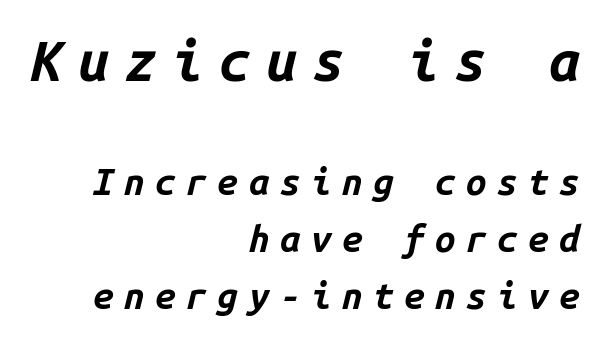
Check under the words: just untouched page. Does the copy run flush right? Yes — the right margin is perfectly even. There's an unmistakable incline to the writing here. One glance says typical: line gaps are just what's usual. The letters are bold, with thick, heavy strokes.
